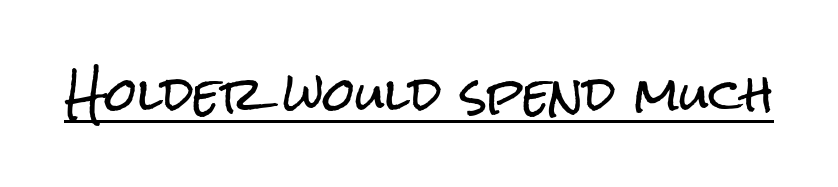
The image shows 46 px condensed sans-serif type, upright; set normal letter spacing, underlined; low stroke contrast and a medium x-height.
